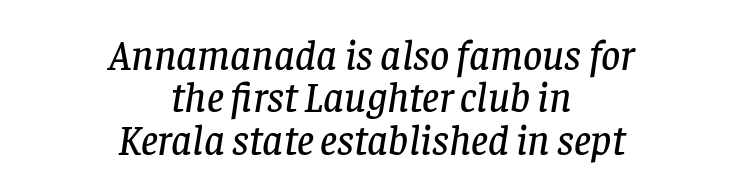
{"serif": "yes", "italic": "yes", "lean": "right", "slant_degrees": 8, "width": "normal", "stroke_contrast": "low", "x_height": "large", "monospaced": "no", "underline": "no", "align": "center", "line_spacing": "tight", "line_spacing_ratio": 1.01, "letter_spacing": "normal", "letter_spacing_em": 0.0, "glyph_px": 42}
